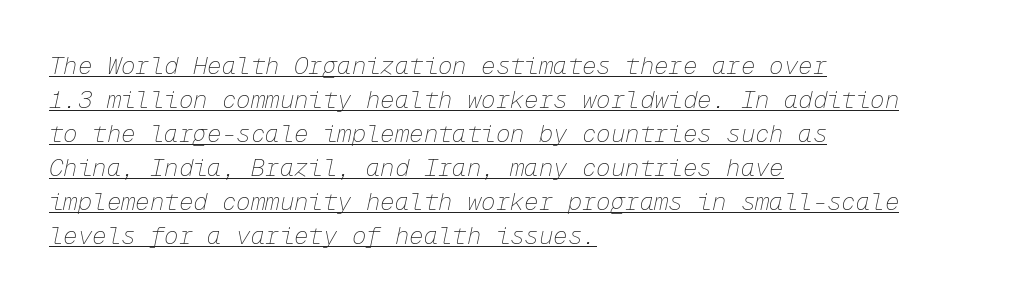
Italic: yes, the glyphs are oblique. The lettering is marked with a stroke running underneath it. What's the leading like? Ordinary, nothing unusual. Every row of glyphs begins at an identical x-position on the left. This reads as an unemphasized weight, regular at the heaviest.
